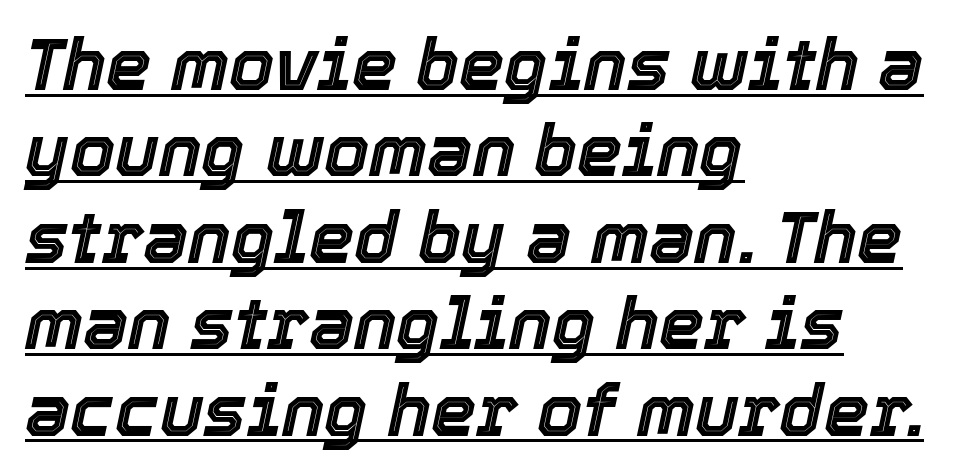
The image shows 72 px text type, italic (leaning right); set left-aligned, line spacing 1.2x, normal letter spacing, underlined; a medium x-height.
